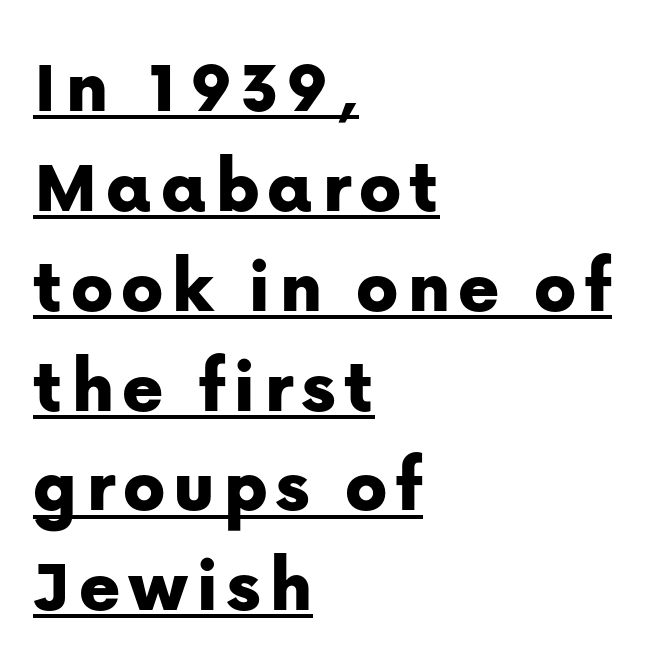
The image shows 78 px sans-serif type, upright; set left-aligned, normal line spacing (1.28x), underlined; low stroke contrast and a medium x-height.
